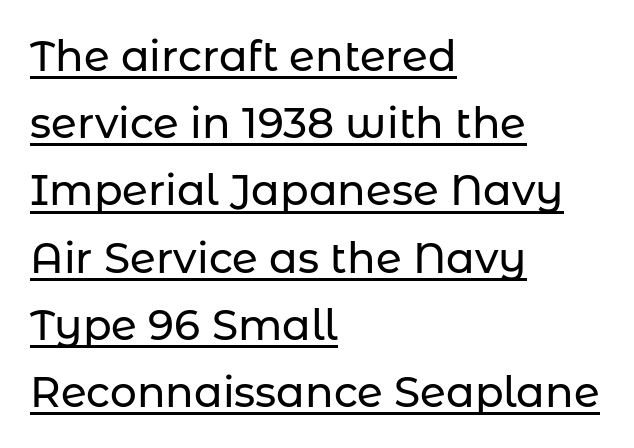
The image shows 42 px sans-serif type, upright; set left-aligned, normal line spacing (1.6x), normal letter spacing, underlined; low stroke contrast and a medium x-height.
